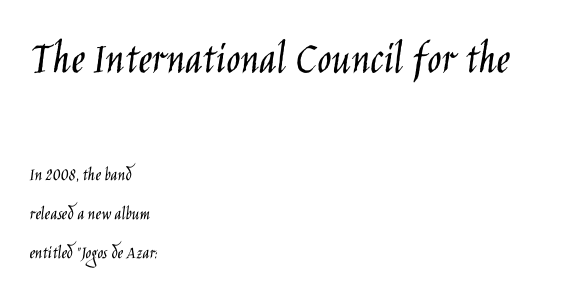
Q: Is the text bold? A: No.
Q: Is the text italic (slanted)? A: Yes.
Q: Is the typeface a serif or a sans-serif typeface? A: Sans-serif.
Q: Is the text underlined? A: No.
Q: How is the paragraph aligned? A: Left-aligned.
Q: Is the spacing between letters normal or unusually wide? A: Normal.
Q: Is the spacing between lines tight, normal or loose? A: Loose.
Q: Which block of text is set in a larger size, the first (top) or the second (bottom)? A: The first (top) one.
Q: Width (condensed, normal, or wide)? A: Condensed.
Q: Stroke contrast? A: Low.
Q: x-height? A: Large.
Q: Monospaced? A: No.
